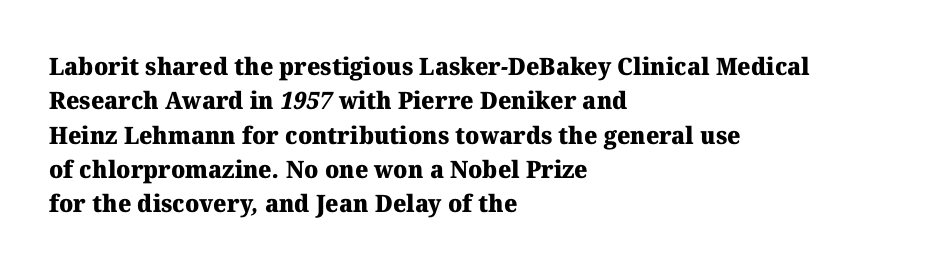
Q: Is the text bold? A: Yes.
Q: Is the text underlined? A: No.
Q: How is the paragraph aligned? A: Left-aligned.
Q: Is the spacing between letters normal or unusually wide? A: Normal.
Q: Is the spacing between lines tight, normal or loose? A: Normal.
